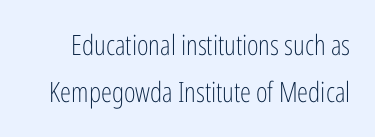
The image shows 28 px light, condensed sans-serif type, upright; set normal line spacing (1.68x), normal letter spacing, not underlined; low stroke contrast and a medium x-height.
